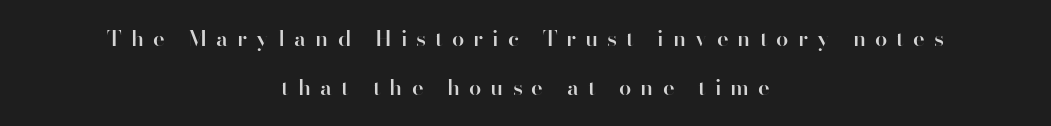
Q: Is the text bold? A: Semi-bold.
Q: Is the text italic (slanted)? A: No, it is upright.
Q: Is the text underlined? A: No.
Q: How is the paragraph aligned? A: Centered.
Q: Is the spacing between letters normal or unusually wide? A: Unusually wide.
Q: Is the spacing between lines tight, normal or loose? A: Loose.
